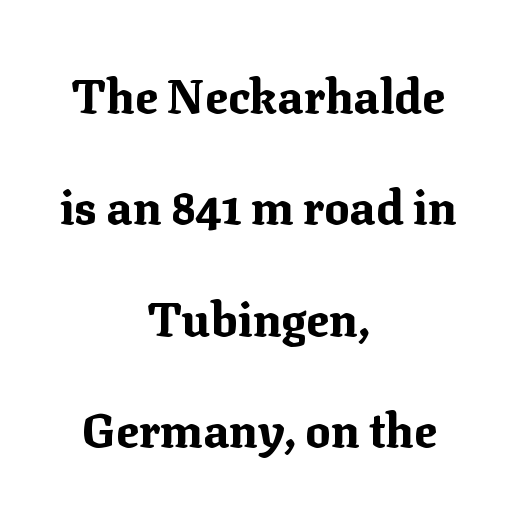
Line starts and ends both wander, symmetrically. The specimen reads as upright at a glance. Each row of text sits above clean, open space. How are the letters spaced? Ordinarily, with no added tracking. The face used here is proportionally spaced, like ordinary book or web type.
